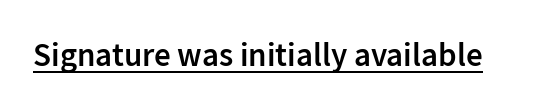
Caption: lettering with a line underneath. Style check: upright. Moderately thickened strokes mark this as semibold type. Do the characters align in a grid? No, the font is proportional. These lines are composed in type without serifs.
